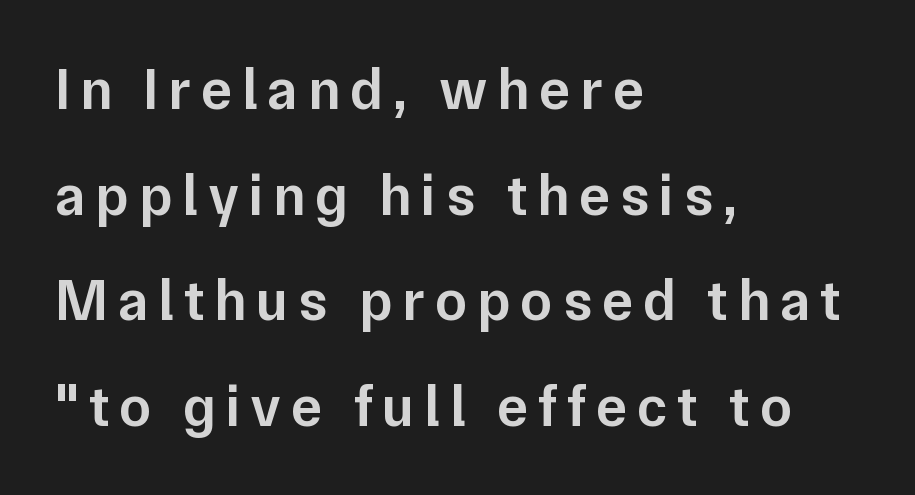
The space directly below the letters is spotless. Spacing verdict: proportional, widths tailored to each character. The axis of the letterforms is exactly vertical. Is the type bold? Partly — it's a semibold, heavier than regular but not fully bold.
